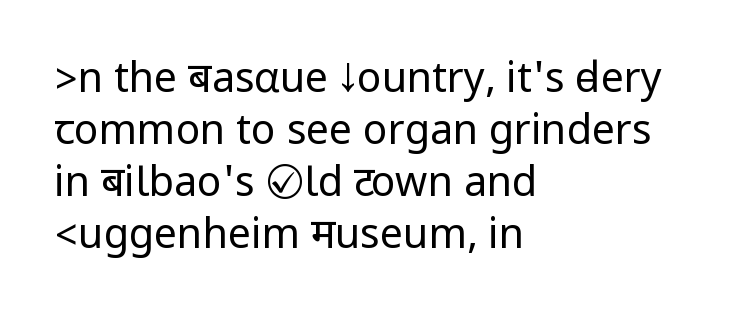
{"serif": "no", "italic": "no", "bold": "no", "weight": "regular", "width": "condensed", "stroke_contrast": "low", "underline": "no", "align": "left", "line_spacing": "normal", "line_spacing_ratio": 1.27, "letter_spacing": "normal", "letter_spacing_em": 0.0, "glyph_px": 41}
